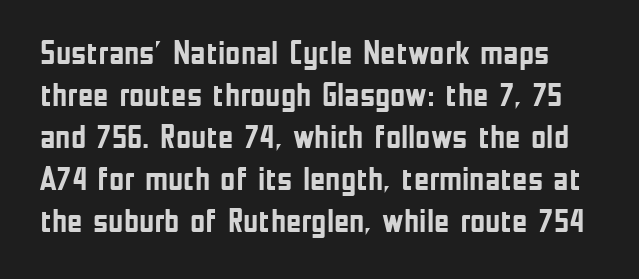
The rendering uses natural spacing where letterforms have individual widths. There is no visible air inserted between adjacent glyphs. Its strokes are broad and dark, the hallmark of bold type. Unlike italic type, these characters show no tilt at all. Baseline-to-baseline distance is the conventional proportion of letter height.
